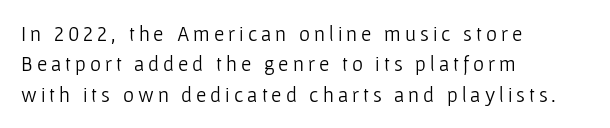
Every row of glyphs begins at an identical x-position on the left. A roman cut, with each character standing at attention. The passage shown is not bold in any degree. Evenly set lines give the paragraph a standard silhouette.
